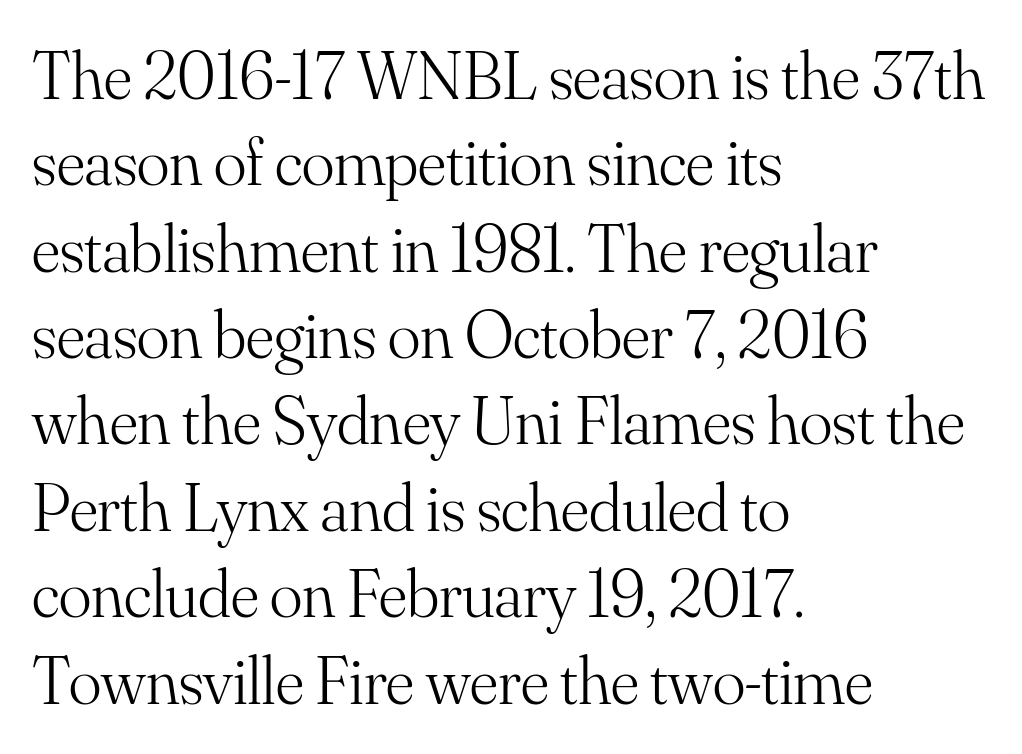
{"serif": "yes", "italic": "no", "bold": "no", "weight": "light", "width": "normal", "stroke_contrast": "medium", "x_height": "small", "monospaced": "no", "underline": "no", "align": "left", "line_spacing": "normal", "line_spacing_ratio": 1.27, "letter_spacing": "normal", "letter_spacing_em": 0.0, "glyph_px": 68}
